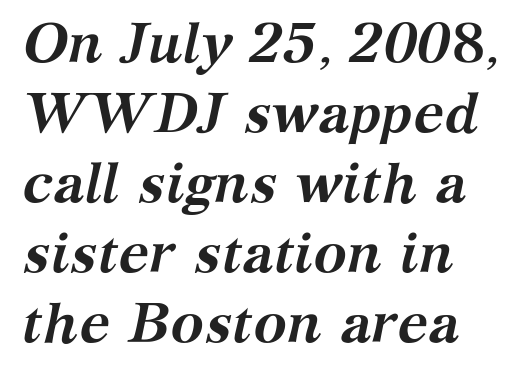
The image shows 56 px semibold serif type, italic (leaning right); set left-aligned, normal line spacing (1.25x), normal letter spacing, not underlined; medium stroke contrast and a medium x-height.
